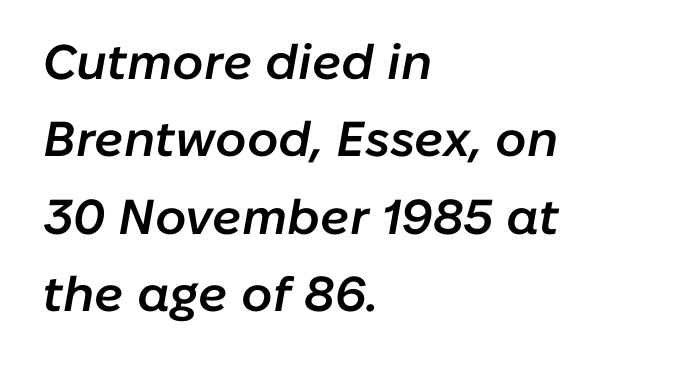
This sample uses an oblique cut, with every glyph tilted off the vertical. The rag falls on the right side of this text block. In terms of weight, the rendering is demibold, just under bold. Normally led — the rows are evenly, conventionally spaced. A typesetter would call this proportional, since set widths differ per character. The letters sit at their default tracking, neither squeezed nor spread.
